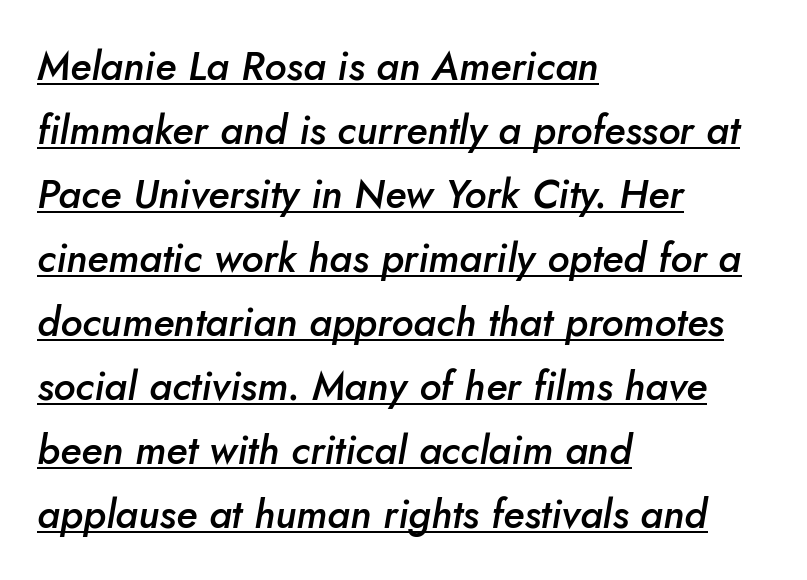
The axis of the letterforms is tilted away from vertical. These lines are rendered in a variable-pitch font. Each new line begins a customary step beneath the previous one. Underline: present. Look at the tracking — it's just the regular setting, nothing added. Every letter is mildly thick-stroked: semibold rather than bold.
